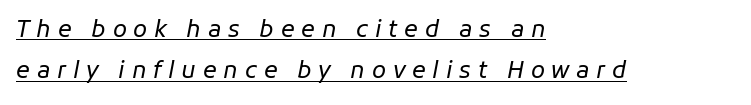
The image shows 23 px text type, italic (leaning right); set left-aligned, line spacing 1.8x, unusually wide letter spacing (+0.3 em), underlined.
